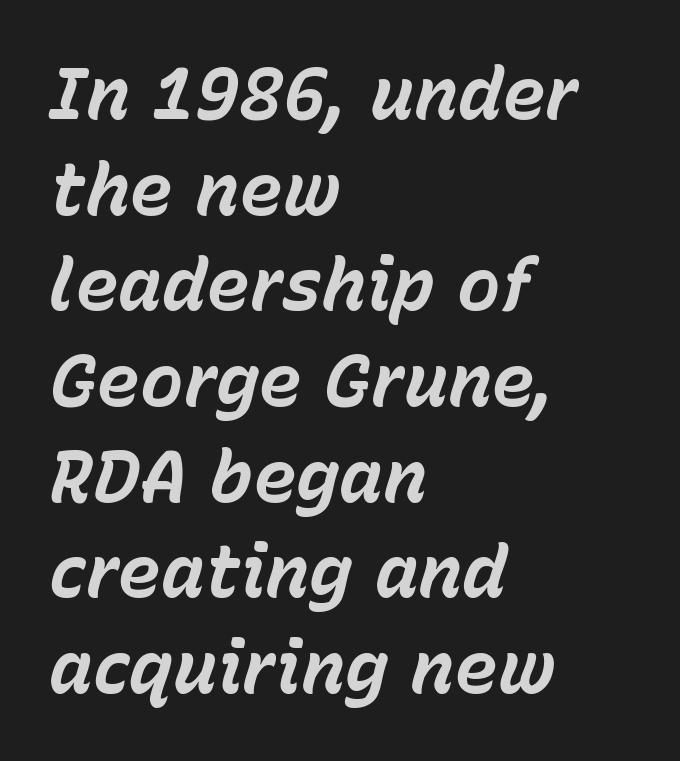
The space between consecutive lines is moderate. The letters are bold, with thick, heavy strokes. This sample uses an oblique cut, with every glyph tilted off the vertical. Descenders are the only things crossing below the line.
